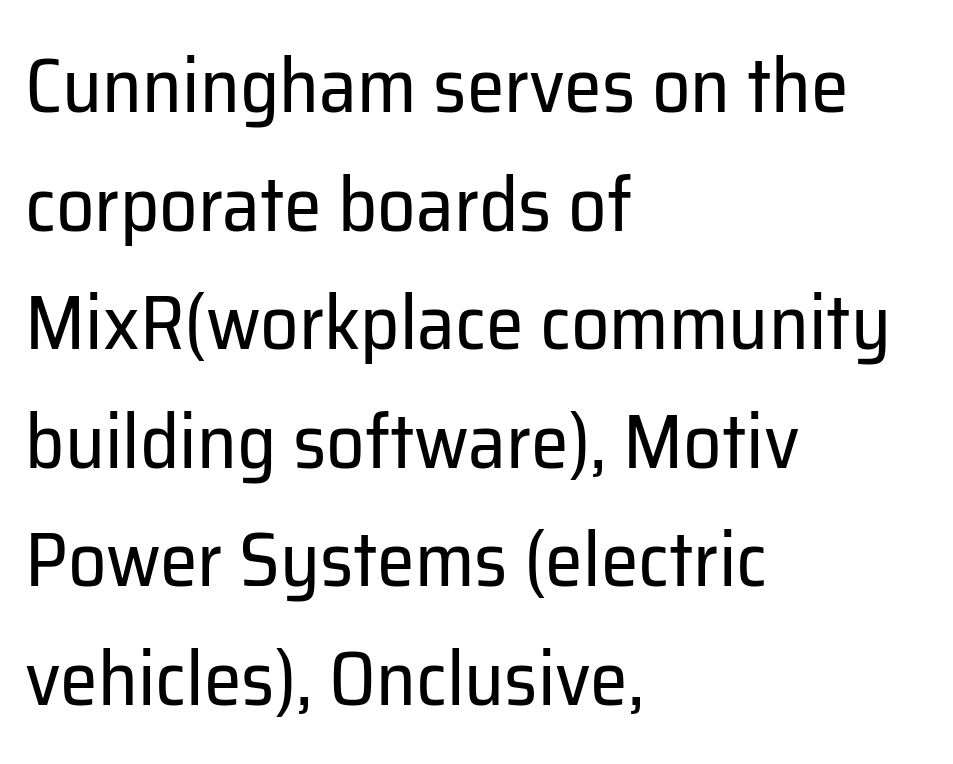
The rendering anchors every line to the left-hand side. Unbolded letterforms with no extra heft. Horizontal bands of white between lines are of average thickness. Anything drawn beneath the words? Only blank space. The rendering uses natural spacing where letterforms have individual widths.
